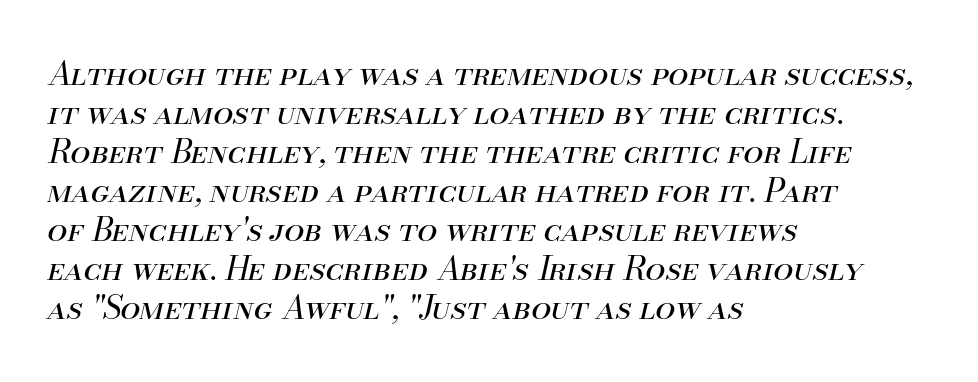
Q: Is the text bold? A: No.
Q: Is the text italic (slanted)? A: Yes, it leans right by about 13 degrees.
Q: Is the text underlined? A: No.
Q: How is the paragraph aligned? A: Left-aligned.
Q: Is the spacing between letters normal or unusually wide? A: Normal.
Q: Width (condensed, normal, or wide)? A: Normal.
Q: Stroke contrast? A: Medium.
Q: x-height? A: Small.
Q: Monospaced? A: No.
